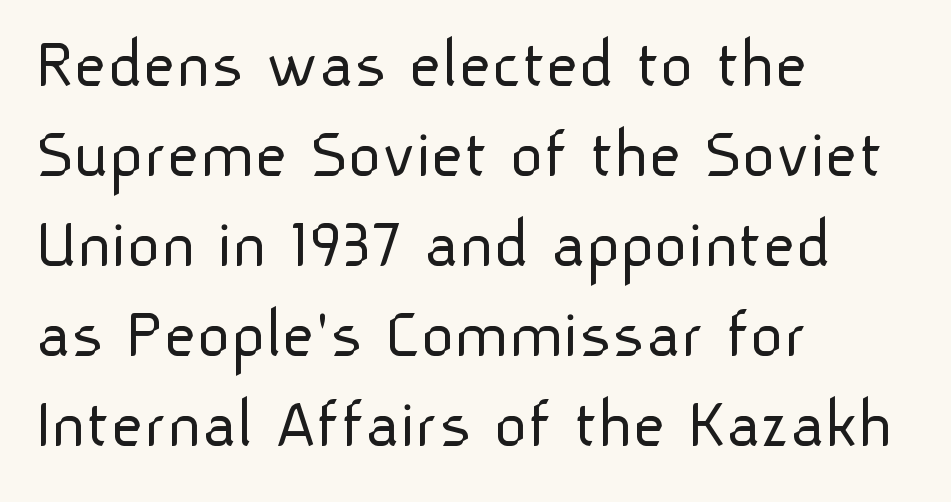
Q: Is the text bold? A: No.
Q: Is the text italic (slanted)? A: No, it is upright.
Q: Is the typeface a serif or a sans-serif typeface? A: Sans-serif.
Q: Is the text underlined? A: No.
Q: How is the paragraph aligned? A: Left-aligned.
Q: Is the spacing between letters normal or unusually wide? A: Normal.
Q: Is the spacing between lines tight, normal or loose? A: Normal.
Q: Width (condensed, normal, or wide)? A: Normal.
Q: Stroke contrast? A: Low.
Q: x-height? A: Medium.
Q: Monospaced? A: No.
